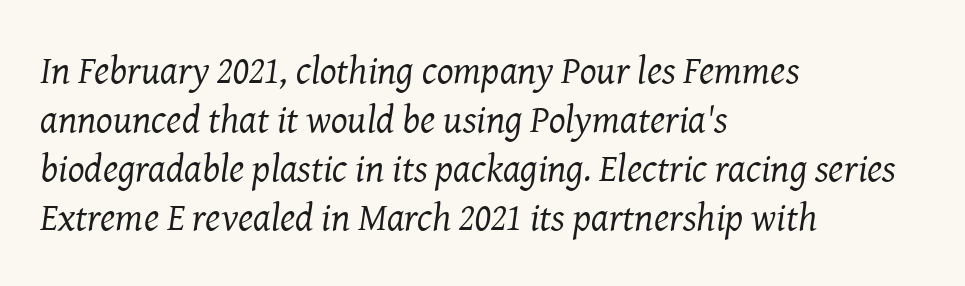
Q: Is the text bold? A: No.
Q: Is the text italic (slanted)? A: Yes, it leans right by about 8 degrees.
Q: Is the typeface a serif or a sans-serif typeface? A: Serif.
Q: Is the text underlined? A: No.
Q: How is the paragraph aligned? A: Left-aligned.
Q: Is the spacing between letters normal or unusually wide? A: Normal.
Q: Is the spacing between lines tight, normal or loose? A: Normal.
Q: Width (condensed, normal, or wide)? A: Normal.
Q: Stroke contrast? A: Medium.
Q: x-height? A: Medium.
Q: Monospaced? A: No.
